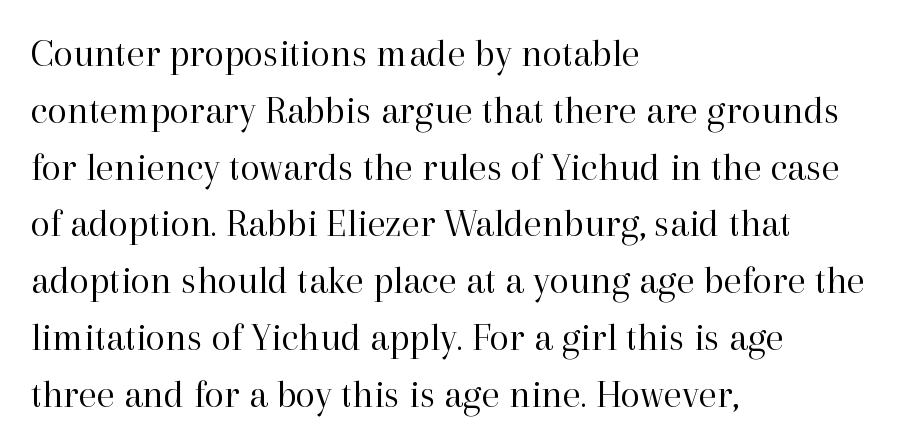
Q: Is the text bold? A: No.
Q: Is the text italic (slanted)? A: No, it is upright.
Q: Is the typeface a serif or a sans-serif typeface? A: Serif.
Q: Is the text underlined? A: No.
Q: How is the paragraph aligned? A: Left-aligned.
Q: Is the spacing between letters normal or unusually wide? A: Normal.
Q: Is the spacing between lines tight, normal or loose? A: Normal.
Q: Width (condensed, normal, or wide)? A: Normal.
Q: Stroke contrast? A: High.
Q: x-height? A: Medium.
Q: Monospaced? A: No.
